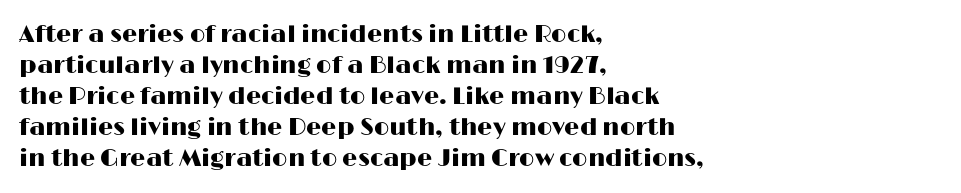
The image shows 24 px text type, upright; set left-aligned, normal line spacing (1.29x), normal letter spacing, not underlined.
